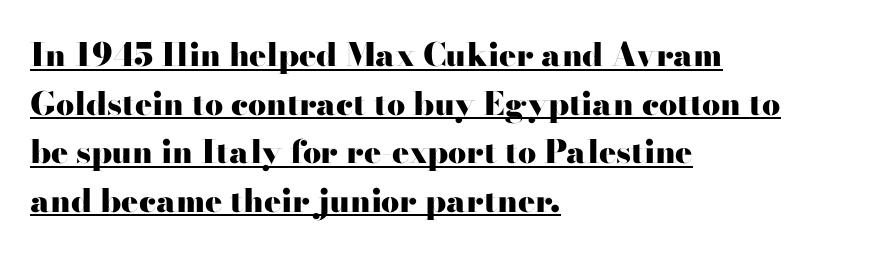
The image shows 32 px heavy, wide serif type, upright; set left-aligned, normal line spacing (1.52x), normal letter spacing, underlined; high stroke contrast and a small x-height.
